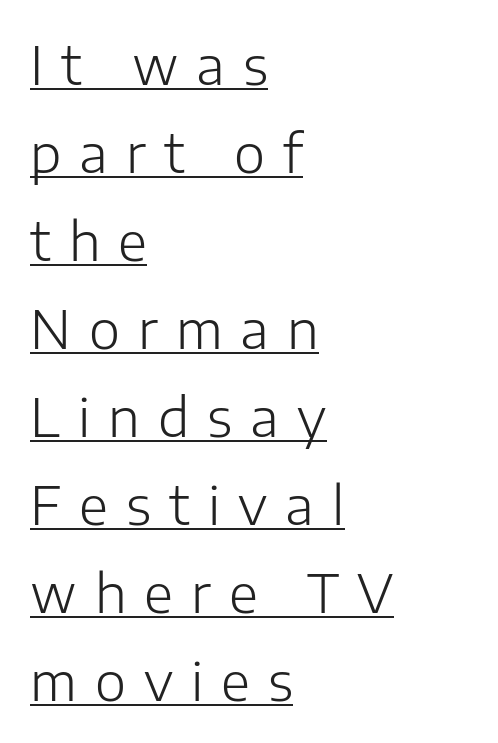
Q: Is the text bold? A: No.
Q: Is the text italic (slanted)? A: No, it is upright.
Q: Is the typeface a serif or a sans-serif typeface? A: Sans-serif.
Q: Is the text underlined? A: Yes.
Q: How is the paragraph aligned? A: Left-aligned.
Q: Is the spacing between letters normal or unusually wide? A: Unusually wide.
Q: Is the spacing between lines tight, normal or loose? A: Normal.
Q: Width (condensed, normal, or wide)? A: Normal.
Q: Stroke contrast? A: Low.
Q: x-height? A: Medium.
Q: Monospaced? A: No.
